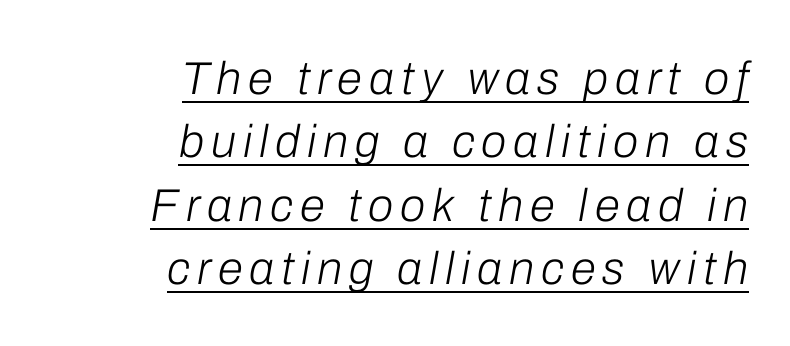
Q: Is the text bold? A: No.
Q: Is the text italic (slanted)? A: Yes, it leans right by about 10 degrees.
Q: Is the text underlined? A: Yes.
Q: How is the paragraph aligned? A: Right-aligned.
Q: Is the spacing between lines tight, normal or loose? A: Normal.
Q: Width (condensed, normal, or wide)? A: Normal.
Q: Stroke contrast? A: Low.
Q: x-height? A: Medium.
Q: Monospaced? A: No.
